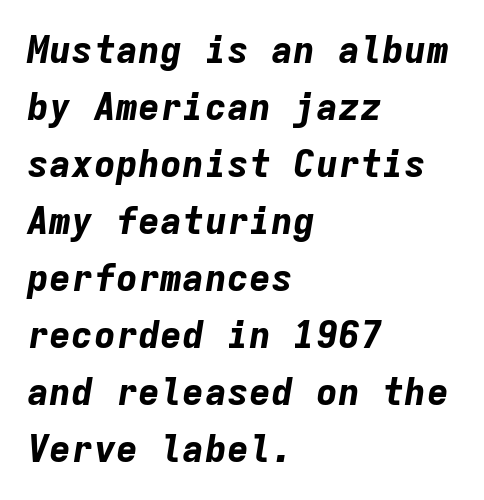
The image shows 37 px bold type, italic (leaning right), monospaced; set left-aligned, normal line spacing (1.54x), normal letter spacing, not underlined; low stroke contrast and a medium x-height.
